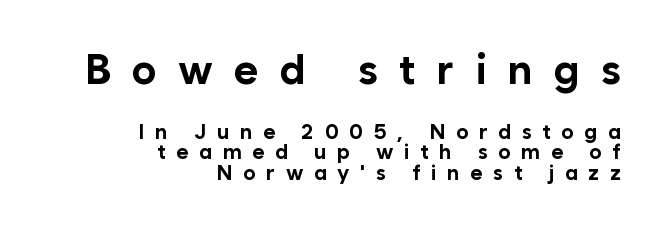
Q: Is the text bold? A: Yes.
Q: Is the text italic (slanted)? A: No, it is upright.
Q: Is the typeface a serif or a sans-serif typeface? A: Sans-serif.
Q: Is the text underlined? A: No.
Q: How is the paragraph aligned? A: Right-aligned.
Q: Is the spacing between letters normal or unusually wide? A: Unusually wide.
Q: Is the spacing between lines tight, normal or loose? A: Tight.
Q: Which block of text is set in a larger size, the first (top) or the second (bottom)? A: The first (top) one.
Q: Width (condensed, normal, or wide)? A: Normal.
Q: Stroke contrast? A: Low.
Q: x-height? A: Medium.
Q: Monospaced? A: No.
